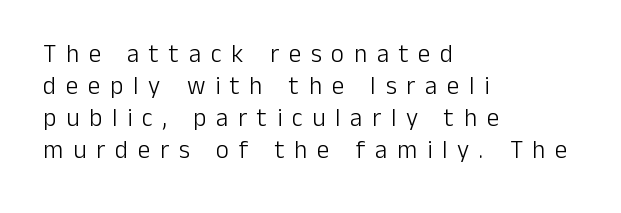
The image shows 25 px text type, upright; set left-aligned, normal line spacing (1.28x), unusually wide letter spacing (+0.39 em), not underlined.
